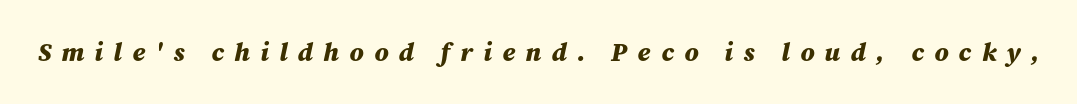
Q: Is the text bold? A: Yes.
Q: Is the text italic (slanted)? A: Yes, it leans right by about 12 degrees.
Q: Is the text underlined? A: No.
Q: Is the spacing between letters normal or unusually wide? A: Unusually wide.
